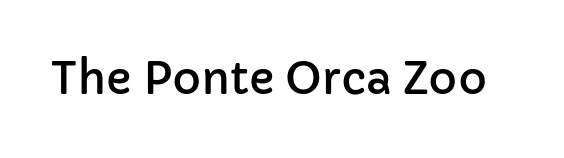
The image shows 44 px sans-serif type, upright; set normal letter spacing, not underlined; low stroke contrast and a medium x-height.
